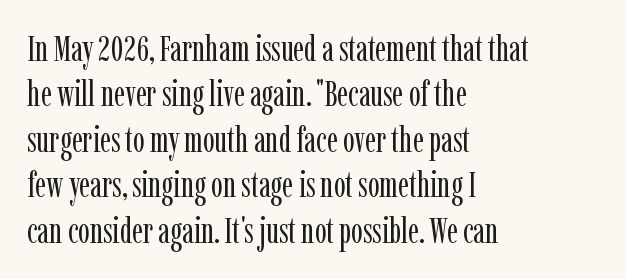
Compared with typical paragraphs, the rows here are spaced about the same. The letters stand upright; this is a roman face. Examine the stroke ends and you'll spot serifs. Tracking value appears to be zero — textbook default spacing. These lines stack with their left ends in a neat column.
